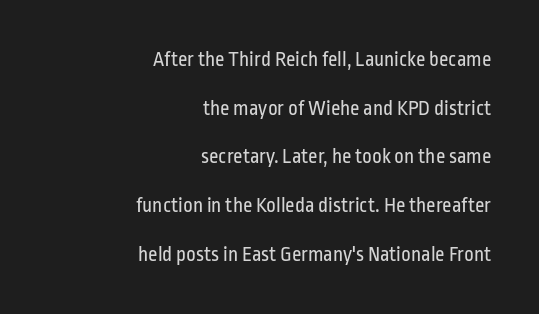
Q: Is the text bold? A: No.
Q: Is the text italic (slanted)? A: No, it is upright.
Q: Is the text underlined? A: No.
Q: How is the paragraph aligned? A: Right-aligned.
Q: Is the spacing between letters normal or unusually wide? A: Normal.
Q: Is the spacing between lines tight, normal or loose? A: Loose.
